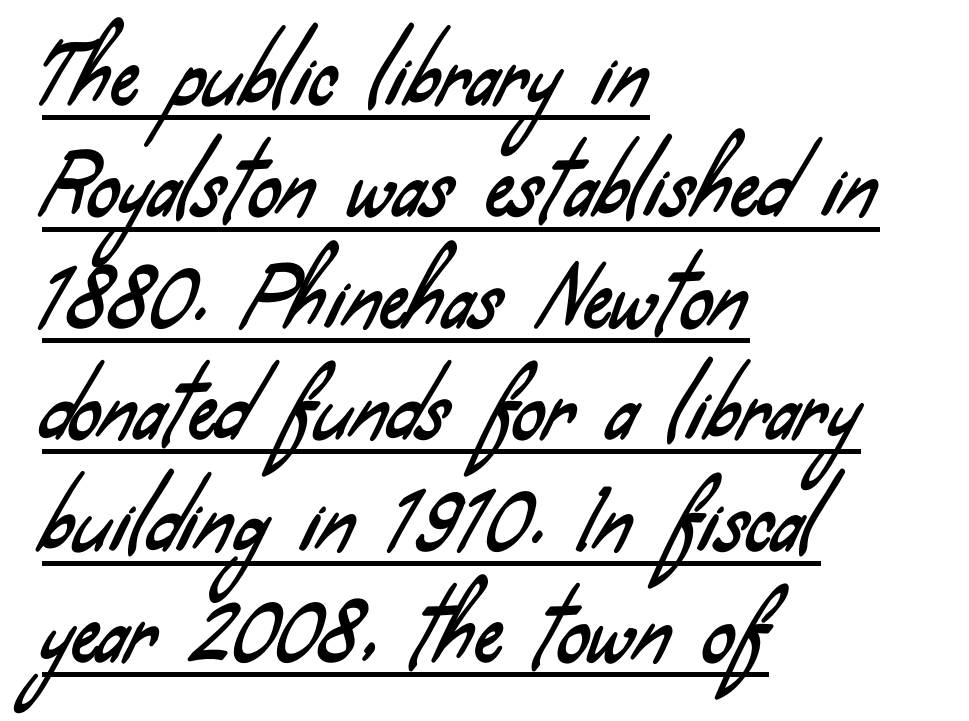
This sample keeps an unexceptional amount of space between lines. The face used here is rendered with its standard letterfit. The letters advance in unequal steps, a hallmark of proportional type. A typographer would call this underscored text. Leftover space on each line is placed entirely after the last word.
